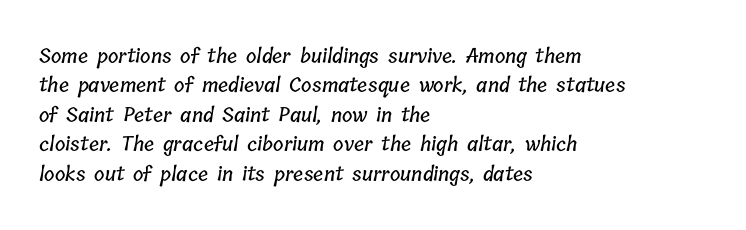
Q: Is the text underlined? A: No.
Q: How is the paragraph aligned? A: Left-aligned.
Q: Is the spacing between letters normal or unusually wide? A: Normal.
Q: Is the spacing between lines tight, normal or loose? A: Normal.
